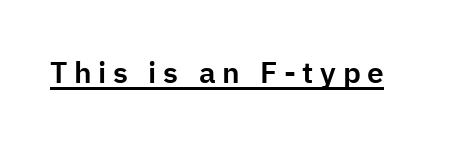
Check where the strokes stop: nothing finishes them off — pure sans. Varying glyph widths throughout — classic text-font behaviour. Is the letter spacing exaggerated? Yes — the characters are pushed far apart. Somebody hit Ctrl+U on this one — the words are underlined.
